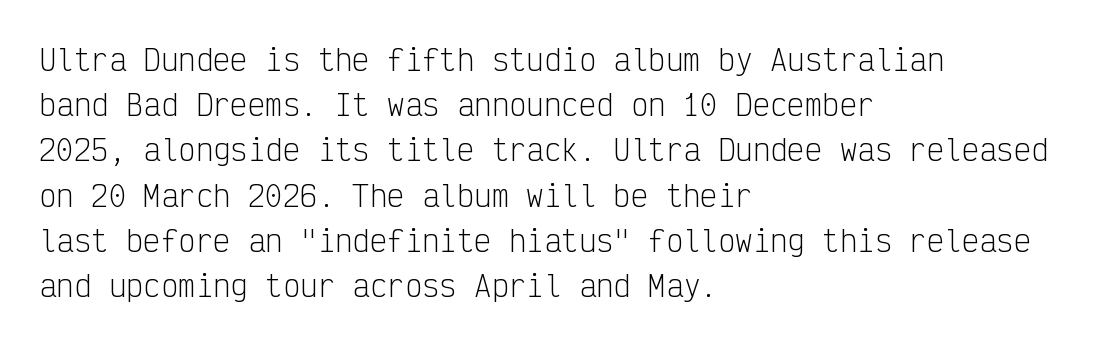
Q: Is the text bold? A: No.
Q: Is the text italic (slanted)? A: No, it is upright.
Q: Is the typeface a serif or a sans-serif typeface? A: Sans-serif.
Q: Is the text underlined? A: No.
Q: How is the paragraph aligned? A: Left-aligned.
Q: Is the spacing between letters normal or unusually wide? A: Normal.
Q: Is the spacing between lines tight, normal or loose? A: Normal.
Q: Width (condensed, normal, or wide)? A: Condensed.
Q: Stroke contrast? A: Low.
Q: x-height? A: Medium.
Q: Monospaced? A: Yes.
